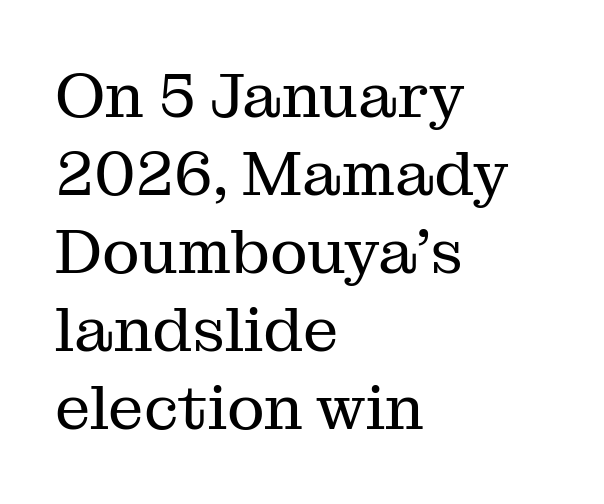
Q: Is the text bold? A: No.
Q: Is the text italic (slanted)? A: No, it is upright.
Q: Is the typeface a serif or a sans-serif typeface? A: Serif.
Q: Is the text underlined? A: No.
Q: How is the paragraph aligned? A: Left-aligned.
Q: Is the spacing between letters normal or unusually wide? A: Normal.
Q: Width (condensed, normal, or wide)? A: Normal.
Q: Stroke contrast? A: Medium.
Q: x-height? A: Medium.
Q: Monospaced? A: No.
